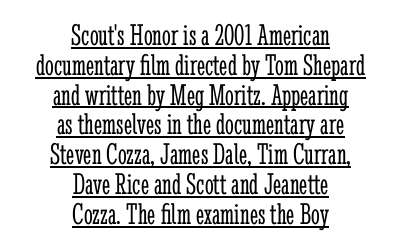
{"serif": "yes", "italic": "no", "bold": "no", "weight": "light", "width": "condensed", "stroke_contrast": "low", "x_height": "medium", "monospaced": "no", "underline": "yes", "align": "center", "line_spacing": "tight", "line_spacing_ratio": 0.96, "letter_spacing": "normal", "letter_spacing_em": 0.0, "glyph_px": 31}
